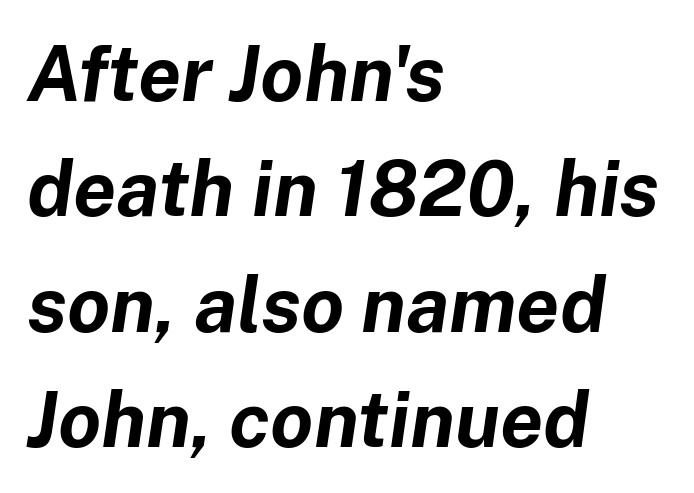
{"italic": "yes", "lean": "right", "slant_degrees": 8, "bold": "yes", "weight": "bold", "width": "normal", "stroke_contrast": "low", "x_height": "medium", "monospaced": "no", "underline": "no", "align": "left", "line_spacing": "normal", "line_spacing_ratio": 1.5, "letter_spacing": "normal", "letter_spacing_em": 0.0, "glyph_px": 77}
